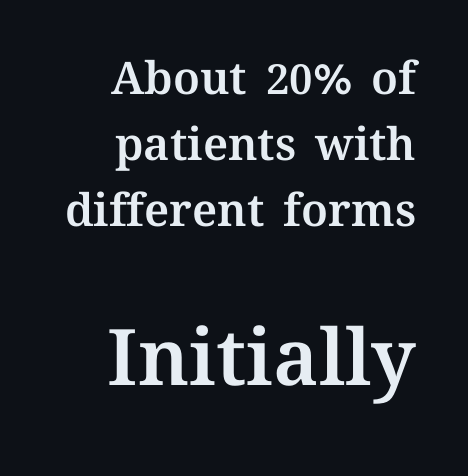
The image shows 78 px text type, upright; set right-aligned, normal line spacing (1.47x), normal letter spacing, not underlined; the second (bottom) block is 1.73x larger; medium stroke contrast and a medium x-height.
